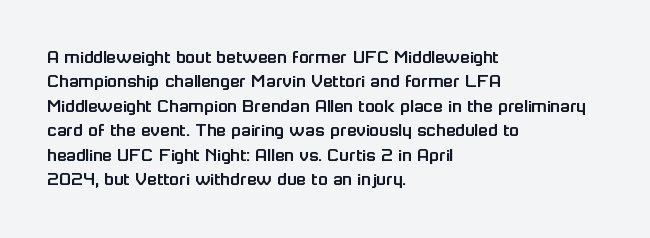
The image shows 20 px text type, upright; set left-aligned, line spacing 1.22x, normal letter spacing, not underlined.
